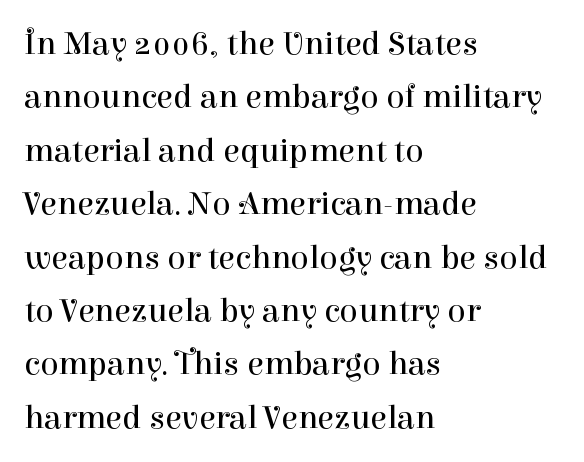
Q: Is the text bold? A: No.
Q: Is the text italic (slanted)? A: No, it is upright.
Q: Is the typeface a serif or a sans-serif typeface? A: Serif.
Q: Is the text underlined? A: No.
Q: How is the paragraph aligned? A: Left-aligned.
Q: Is the spacing between letters normal or unusually wide? A: Normal.
Q: Is the spacing between lines tight, normal or loose? A: Normal.
Q: Width (condensed, normal, or wide)? A: Normal.
Q: Stroke contrast? A: High.
Q: x-height? A: Medium.
Q: Monospaced? A: No.
